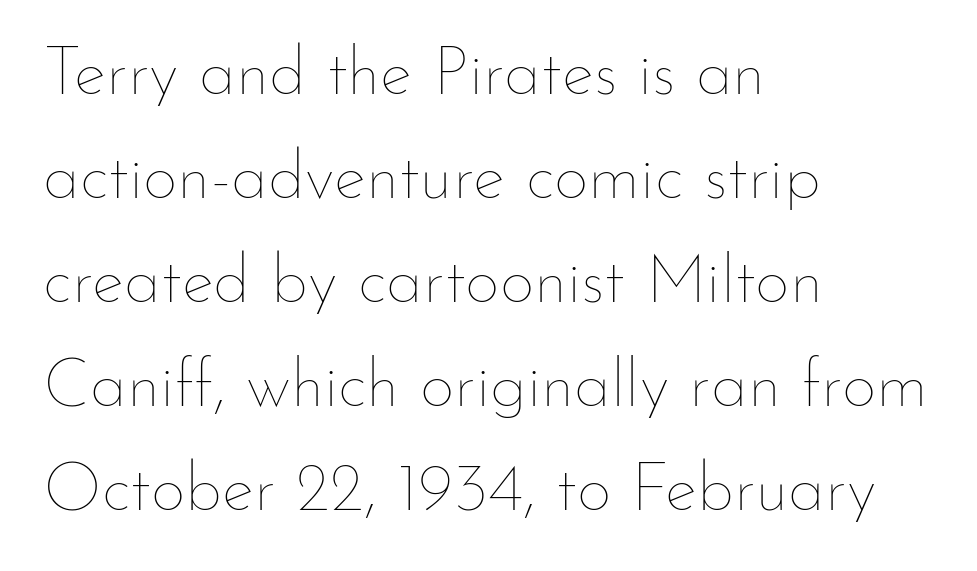
The image shows 68 px thin type, upright; set left-aligned, normal line spacing (1.53x), normal letter spacing, not underlined; low stroke contrast and a small x-height.
